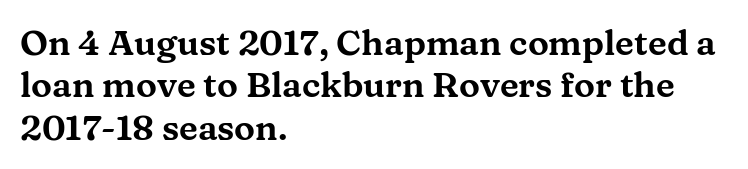
{"serif": "yes", "italic": "no", "width": "wide", "stroke_contrast": "medium", "x_height": "medium", "monospaced": "no", "underline": "no", "align": "left", "line_spacing_ratio": 1.21, "letter_spacing": "normal", "letter_spacing_em": 0.0, "glyph_px": 35}
